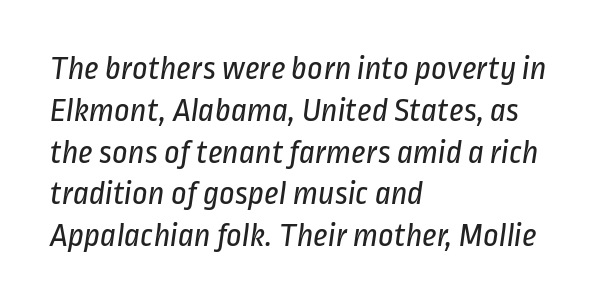
Q: Is the text bold? A: No.
Q: Is the typeface a serif or a sans-serif typeface? A: Sans-serif.
Q: Is the text underlined? A: No.
Q: How is the paragraph aligned? A: Left-aligned.
Q: Is the spacing between letters normal or unusually wide? A: Normal.
Q: Width (condensed, normal, or wide)? A: Condensed.
Q: Stroke contrast? A: Low.
Q: x-height? A: Medium.
Q: Monospaced? A: No.
